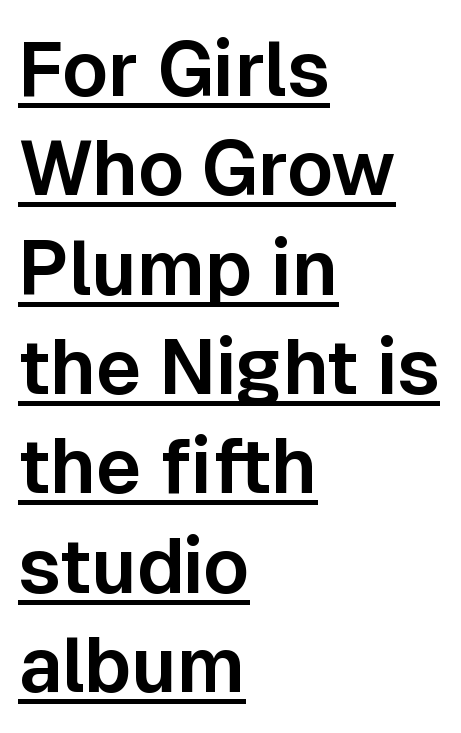
The image shows 77 px sans-serif type, upright; set left-aligned, normal line spacing (1.29x), normal letter spacing, underlined; low stroke contrast and a medium x-height.
